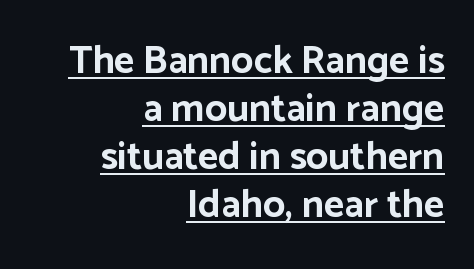
Regarding serifs, this sample does without them. In terms of posture, this sample is upright. On the weight axis this lands at bold, roughly 700. The passage shown has conventional tracking throughout.
